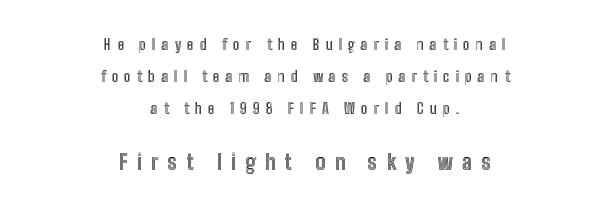
{"italic": "no", "underline": "no", "align": "center", "line_spacing": "loose", "line_spacing_ratio": 2.3, "letter_spacing": "wide", "letter_spacing_em": 0.44, "larger_block": "second", "size_ratio": 1.5, "glyph_px": 21}
